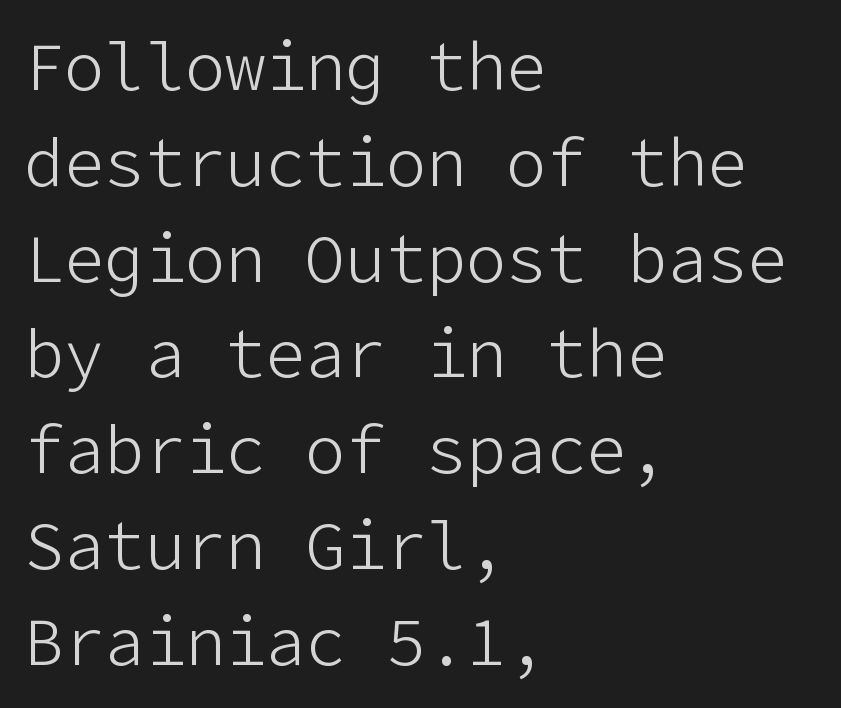
A normal amount of white space separates one row of letters from the next. The font family rendered here belongs to the sans-serif group. Left-aligned paragraph, ragged on the right. Underlining? Definitely not there. Heft: none added — not bold. Do the letters lean? They stand straight.
